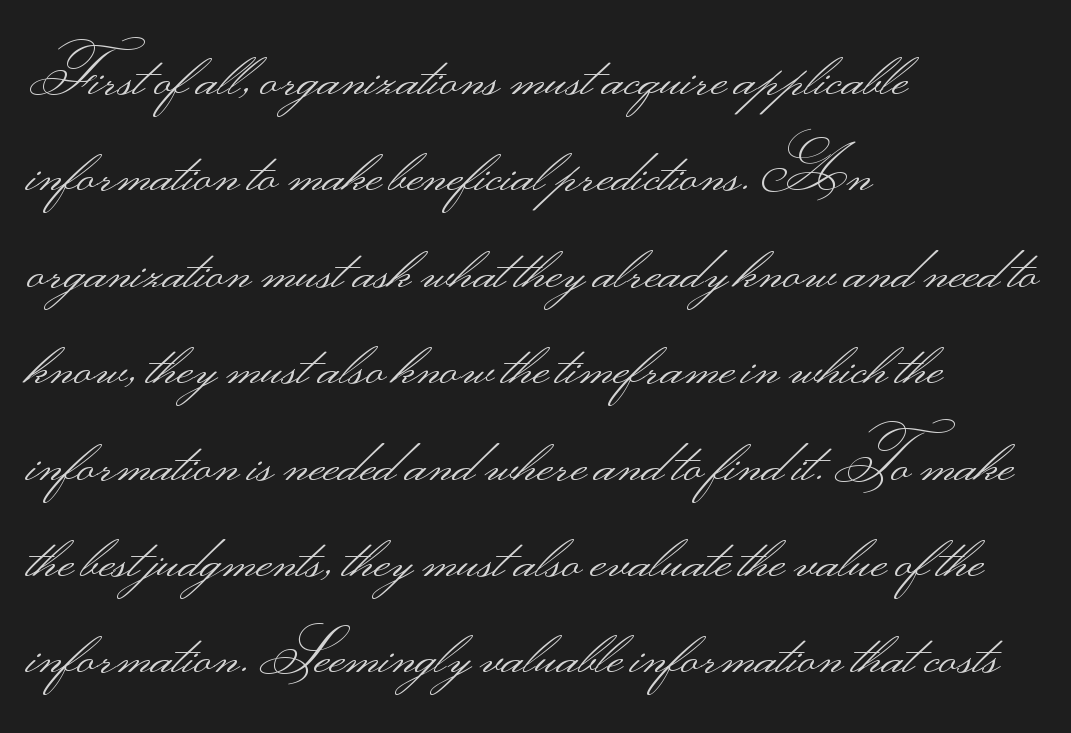
The image shows 61 px light, wide sans-serif type; set left-aligned, normal line spacing (1.58x), normal letter spacing, not underlined; medium stroke contrast.
